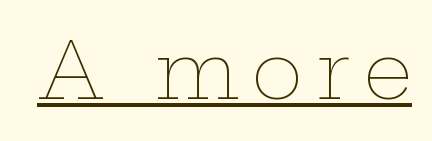
The image shows 78 px thin, wide type, upright; set underlined; low stroke contrast and a medium x-height.
